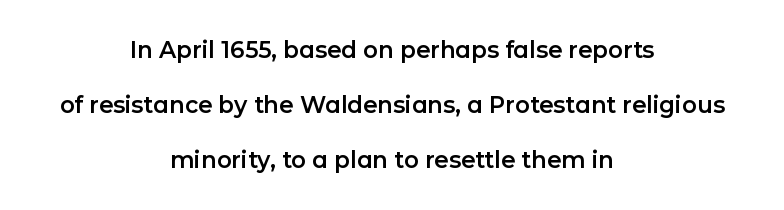
{"italic": "no", "underline": "no", "align": "center", "line_spacing": "loose", "line_spacing_ratio": 2.4, "letter_spacing": "normal", "letter_spacing_em": 0.0, "glyph_px": 23}
